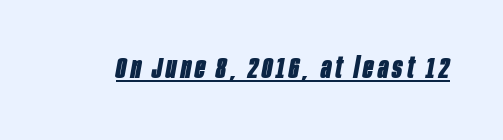
The image shows 30 px bold, condensed type, italic (leaning right); set underlined; low stroke contrast and a large x-height.
